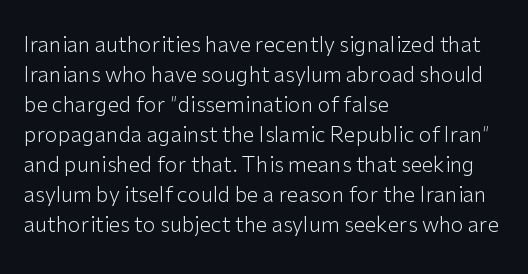
{"italic": "no", "bold": "no", "underline": "no", "align": "left", "line_spacing": "normal", "line_spacing_ratio": 1.43, "letter_spacing": "normal", "letter_spacing_em": 0.0, "glyph_px": 21}
